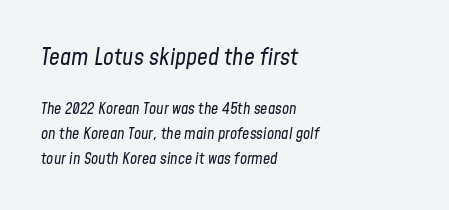
Q: Is the text bold? A: No.
Q: Is the text italic (slanted)? A: Yes, it leans right by about 8 degrees.
Q: Is the text underlined? A: No.
Q: How is the paragraph aligned? A: Left-aligned.
Q: Is the spacing between letters normal or unusually wide? A: Normal.
Q: Is the spacing between lines tight, normal or loose? A: Normal.
Q: Which block of text is set in a larger size, the first (top) or the second (bottom)? A: The first (top) one.
